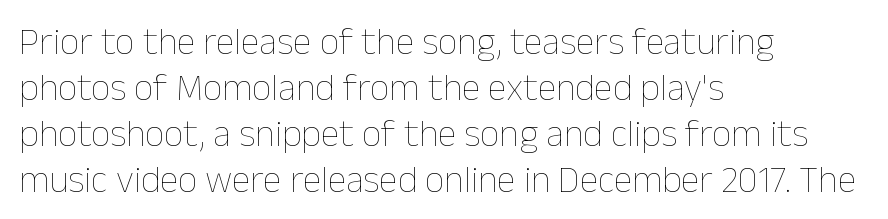
No chunkiness to these letters — they're not bold. This sample is left-justified, so line endings fall wherever the words run out. Nobody drew a line under any word here. The passage shown is typed in a proportional face where columns would drift. Nobody touched the tracking dial on this one.
